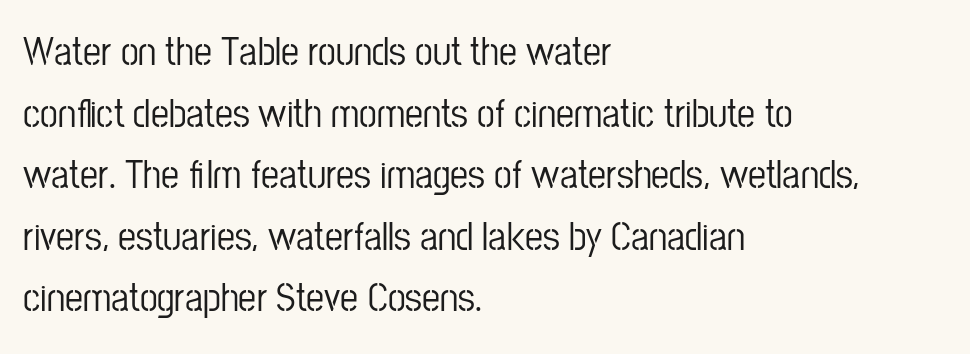
This rendering leaves character spacing at its baseline value. The passage shown is not underscored anywhere. This sample uses a sans-serif face. Is this a fixed-width face? No — the glyphs have proportional, varying widths. Notice how the stems are strictly vertical — no italics here. Leftover space on each line is placed entirely after the last word.
